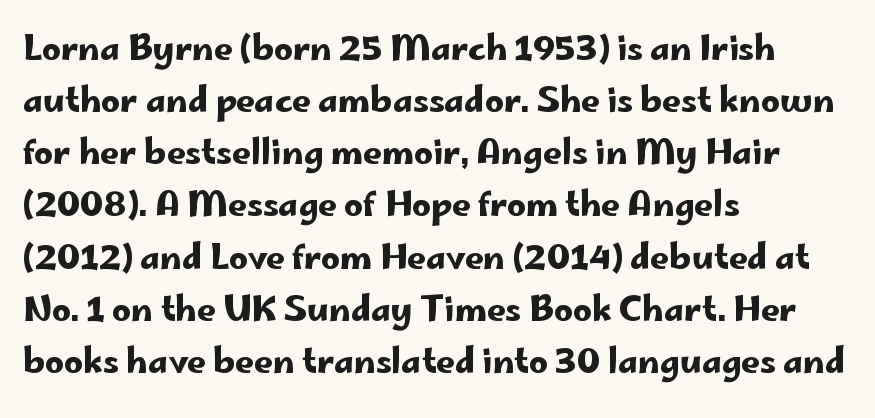
Q: Is the text italic (slanted)? A: No, it is upright.
Q: Is the typeface a serif or a sans-serif typeface? A: Sans-serif.
Q: Is the text underlined? A: No.
Q: How is the paragraph aligned? A: Left-aligned.
Q: Is the spacing between letters normal or unusually wide? A: Normal.
Q: Is the spacing between lines tight, normal or loose? A: Normal.
Q: Width (condensed, normal, or wide)? A: Wide.
Q: Stroke contrast? A: Low.
Q: x-height? A: Small.
Q: Monospaced? A: No.
